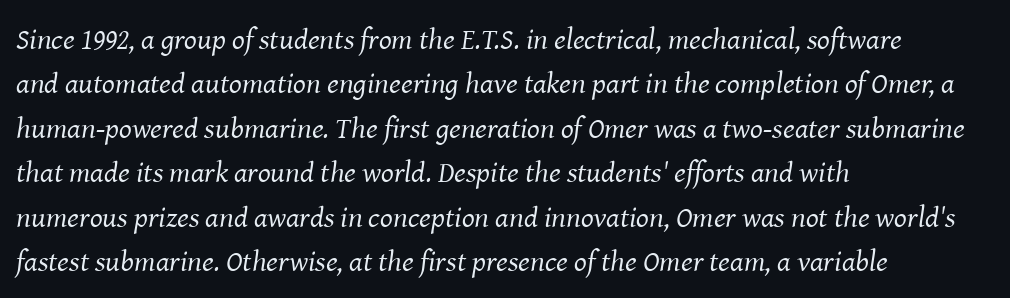
If you drew a line through each stem, it would be angled. A serif font was chosen for this passage. Spacing verdict: proportional, widths tailored to each character. Lines of text with bare space underneath. Summary of weight: not heavy and not bold. The horizontal fit of the characters is conventional and even.
